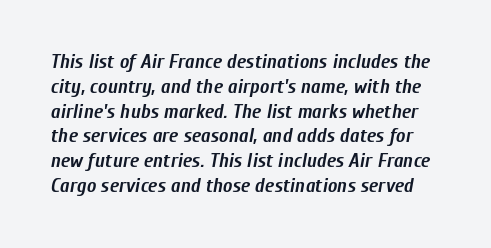
Italic? Definitely — the glyphs are oblique. Stroke thickness is high; the sample reads as a true bold. Spacing between characters is what you'd get straight out of the box. The glyphs are unaccompanied by any horizontal stroke below them.
